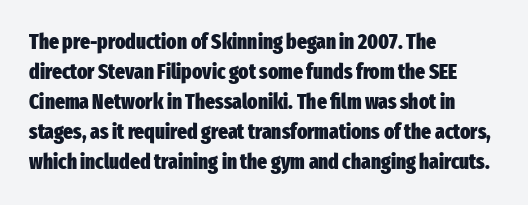
The font's upright variant was chosen for this text. These lines keep a tight, regular rhythm from letter to letter. Notice how thick the strokes are: this is what a full bold looks like. These lines sit exactly where default settings would place them.
